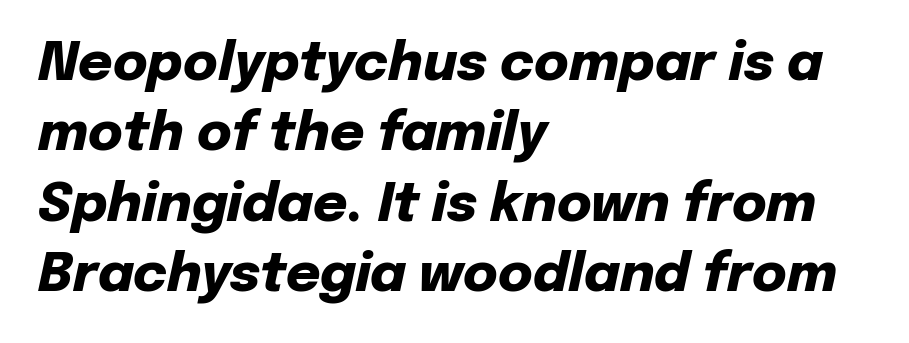
{"italic": "yes", "lean": "right", "slant_degrees": 12, "bold": "yes", "weight": "heavy", "width": "normal", "stroke_contrast": "low", "x_height": "medium", "monospaced": "no", "underline": "no", "align": "left", "line_spacing": "normal", "line_spacing_ratio": 1.33, "letter_spacing": "normal", "letter_spacing_em": 0.0, "glyph_px": 53}
